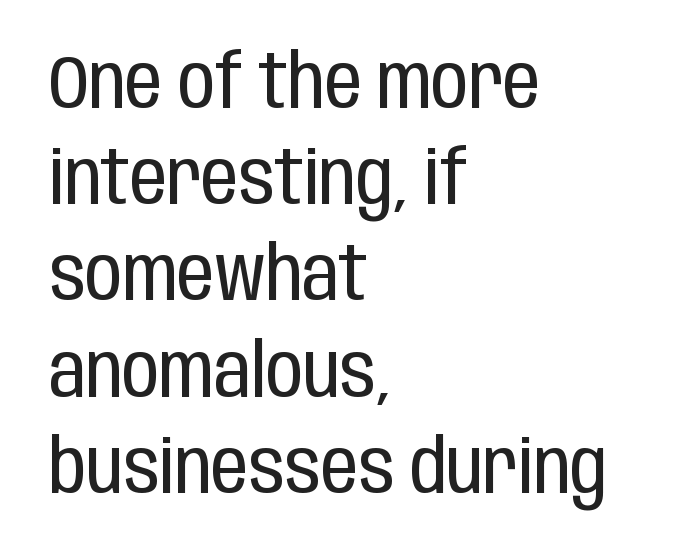
{"serif": "no", "italic": "no", "bold": "no", "weight": "regular", "width": "condensed", "stroke_contrast": "low", "x_height": "large", "monospaced": "no", "underline": "no", "align": "left", "line_spacing": "normal", "line_spacing_ratio": 1.3, "letter_spacing": "normal", "letter_spacing_em": 0.0, "glyph_px": 74}
